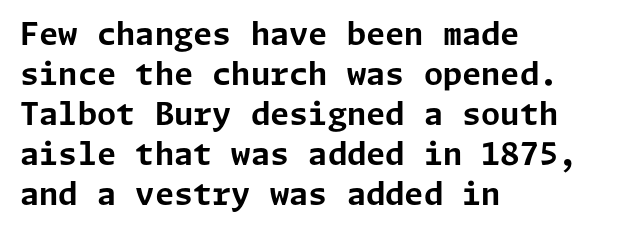
The image shows 31 px bold sans-serif type, upright; set left-aligned, normal line spacing (1.29x), normal letter spacing, not underlined; low stroke contrast and a medium x-height.
